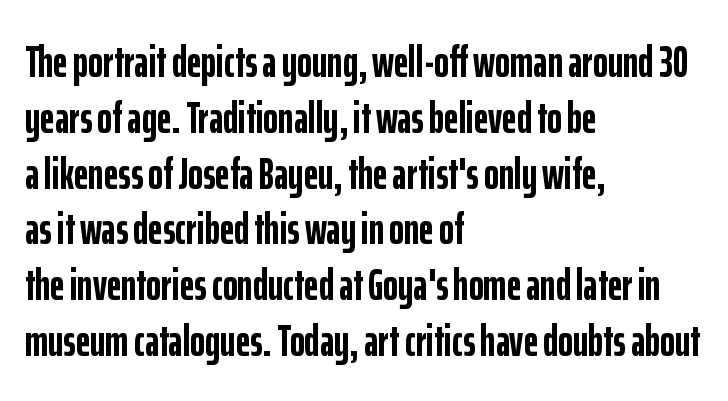
The image shows 45 px semibold, condensed sans-serif type, upright; set left-aligned, line spacing 1.24x, normal letter spacing, not underlined; low stroke contrast and a medium x-height.
